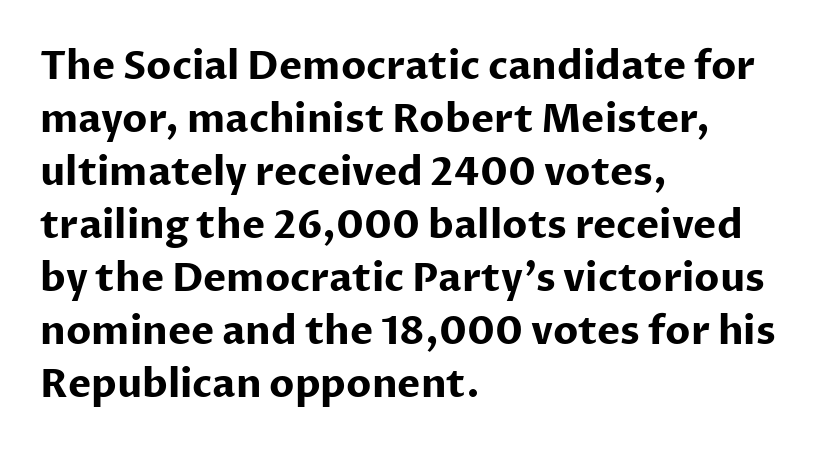
One glance says typical: line gaps are just what's usual. The passage is arranged the way most books set body copy — flush left. The type sits square on the baseline with zero lean. Is this a fixed-width face? No — the glyphs have proportional, varying widths. The characters display no serif detailing; their extremities are plain. Students, this is bold: see how much ink each stroke carries.
